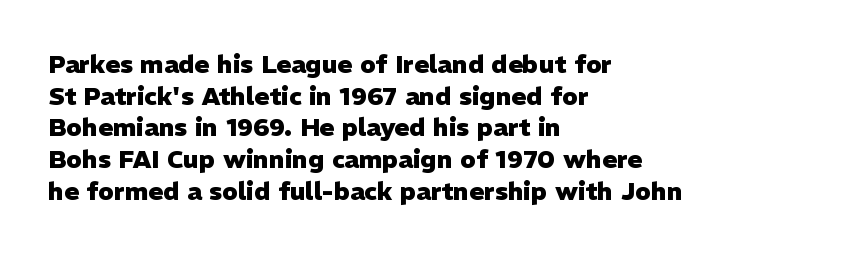
Q: Is the text bold? A: Yes.
Q: Is the text italic (slanted)? A: No, it is upright.
Q: Is the text underlined? A: No.
Q: How is the paragraph aligned? A: Left-aligned.
Q: Is the spacing between letters normal or unusually wide? A: Normal.
Q: Is the spacing between lines tight, normal or loose? A: Normal.
